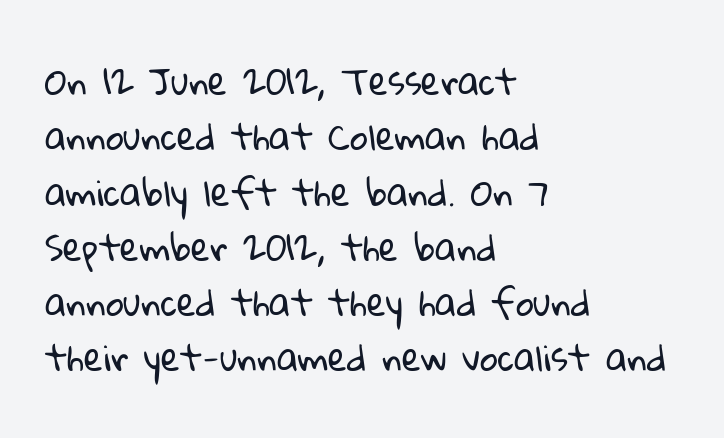
{"serif": "no", "bold": "no", "weight": "regular", "width": "normal", "stroke_contrast": "low", "x_height": "medium", "monospaced": "no", "underline": "no", "align": "left", "line_spacing": "normal", "line_spacing_ratio": 1.58, "letter_spacing": "normal", "letter_spacing_em": 0.0, "glyph_px": 35}
